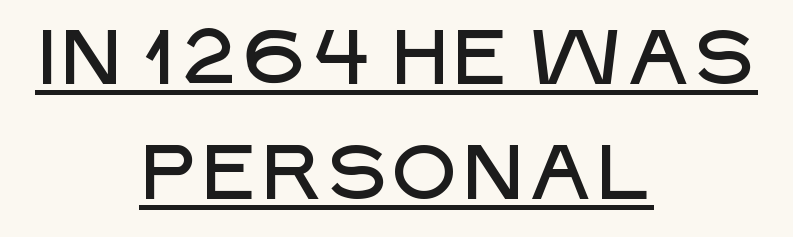
{"serif": "no", "italic": "no", "width": "normal", "stroke_contrast": "low", "x_height": "large", "monospaced": "no", "underline": "yes", "align": "center", "line_spacing": "normal", "line_spacing_ratio": 1.49, "letter_spacing": "normal", "letter_spacing_em": 0.0, "glyph_px": 77}
